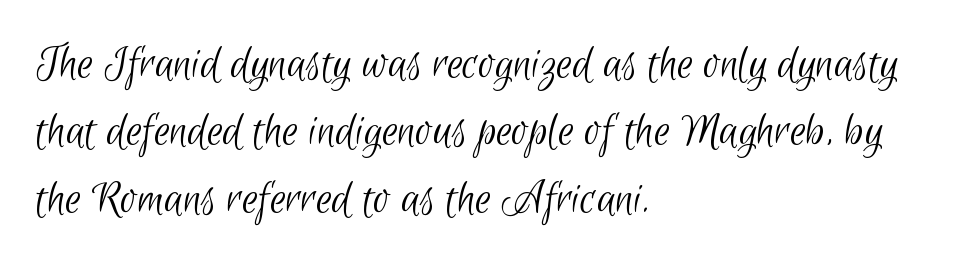
The image shows 50 px light, condensed sans-serif type; set left-aligned, normal line spacing (1.35x), normal letter spacing, not underlined; low stroke contrast and a small x-height.
